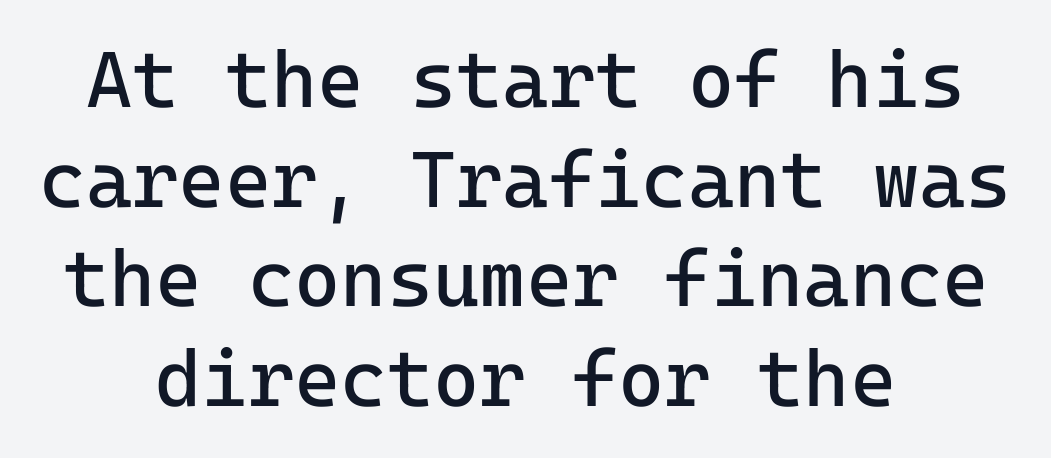
{"serif": "no", "italic": "no", "bold": "no", "weight": "regular", "width": "normal", "stroke_contrast": "low", "x_height": "medium", "monospaced": "yes", "underline": "no", "align": "center", "line_spacing": "normal", "line_spacing_ratio": 1.26, "letter_spacing": "normal", "letter_spacing_em": 0.0, "glyph_px": 79}
